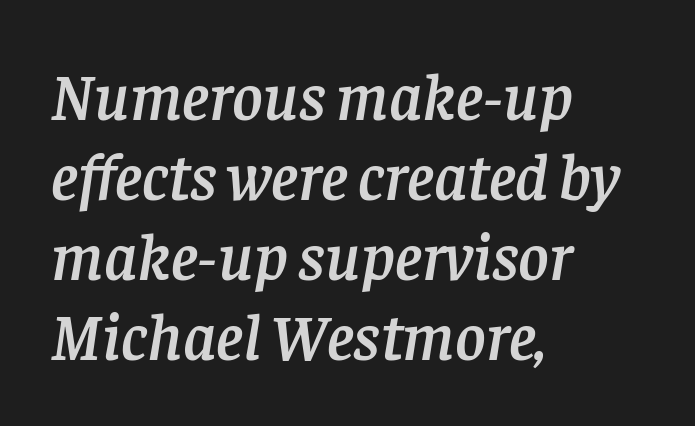
{"serif": "yes", "italic": "yes", "lean": "right", "slant_degrees": 8, "width": "normal", "stroke_contrast": "low", "x_height": "large", "monospaced": "no", "underline": "no", "align": "left", "line_spacing_ratio": 1.21, "letter_spacing": "normal", "letter_spacing_em": 0.0, "glyph_px": 66}
